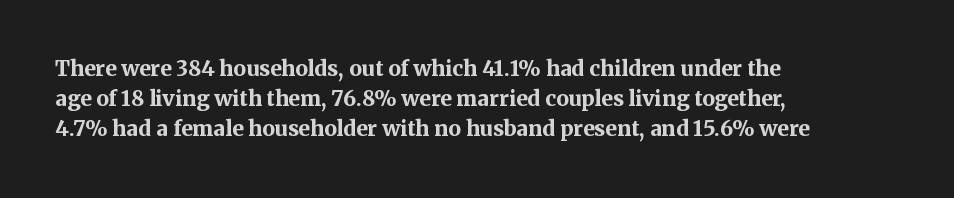
Emphasis by weight is at full strength: bold. Compared with typical body copy, the letter spacing here is the same. The passage shown is not underscored anywhere. Each new line begins a customary step beneath the previous one.
